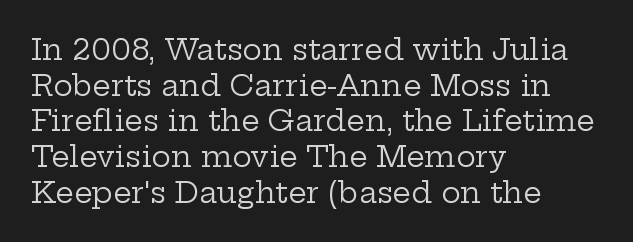
The words here are not underlined. This is not heavy type; no bold has been used. It's the straight-up-and-down kind of type. Tracking value appears to be zero — textbook default spacing.
